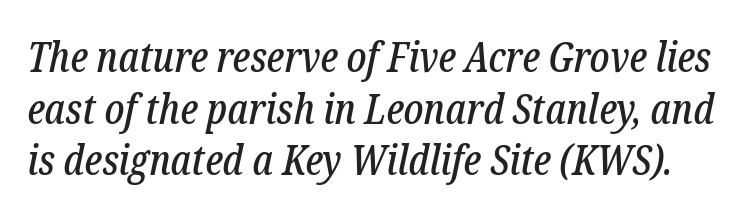
Words appear dense and cohesive because spacing is normal. Slanted lettering throughout. Glance below the letters and you will spot only blank space. Note the varied advance widths — an 'i' is clearly narrower than an 'm'. A serif font was chosen for this passage.
